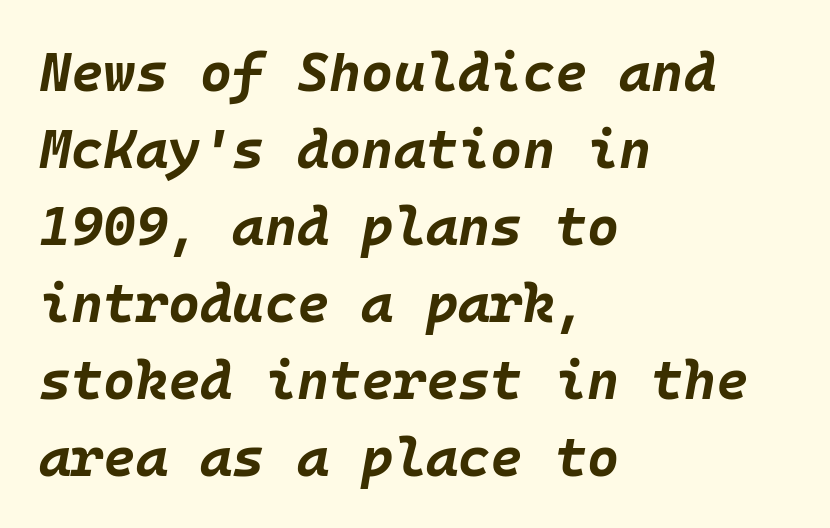
The image shows 55 px bold type, italic (leaning right), monospaced; set left-aligned, normal line spacing (1.4x), normal letter spacing, not underlined; low stroke contrast and a large x-height.
